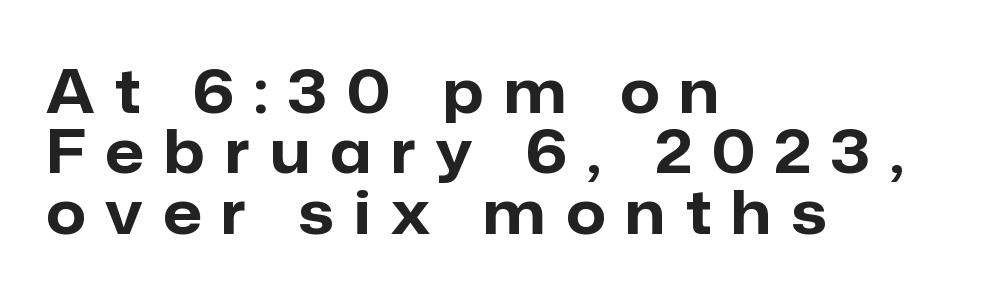
Q: Is the text bold? A: Yes.
Q: Is the text italic (slanted)? A: No, it is upright.
Q: Is the typeface a serif or a sans-serif typeface? A: Sans-serif.
Q: Is the text underlined? A: No.
Q: How is the paragraph aligned? A: Left-aligned.
Q: Is the spacing between letters normal or unusually wide? A: Unusually wide.
Q: Is the spacing between lines tight, normal or loose? A: Tight.
Q: Width (condensed, normal, or wide)? A: Normal.
Q: Stroke contrast? A: Low.
Q: x-height? A: Medium.
Q: Monospaced? A: No.
